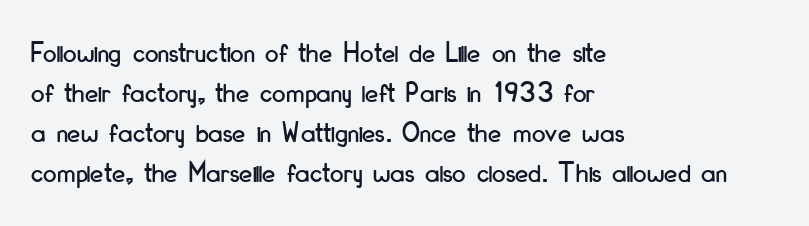
The passage shown is typed in a proportional face where columns would drift. This rendering features lettering with no underline. Check where the strokes stop: nothing finishes them off — pure sans. These lines are set flush left with a ragged right edge. Caption: standard tracking, unaltered. The lettering stays uniformly vertical, giving the passage a roman look.
